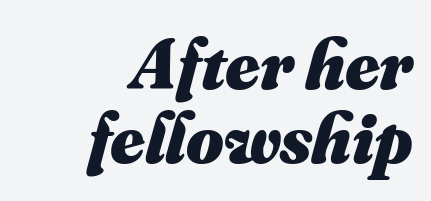
The image shows 72 px heavy type; set right-aligned, tight line spacing (1.03x), normal letter spacing, not underlined; medium stroke contrast and a small x-height.
